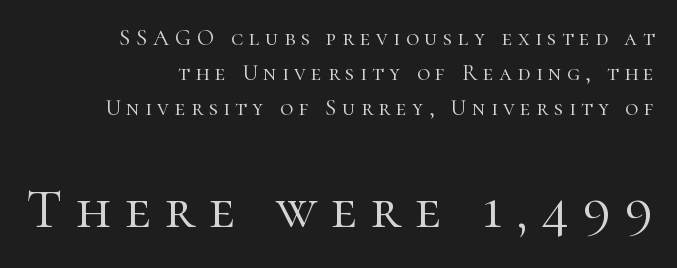
The image shows 57 px light serif type, upright; set right-aligned, normal line spacing (1.53x), unusually wide letter spacing (+0.24 em), not underlined; the second (bottom) block is 2.48x larger; high stroke contrast and a medium x-height.
